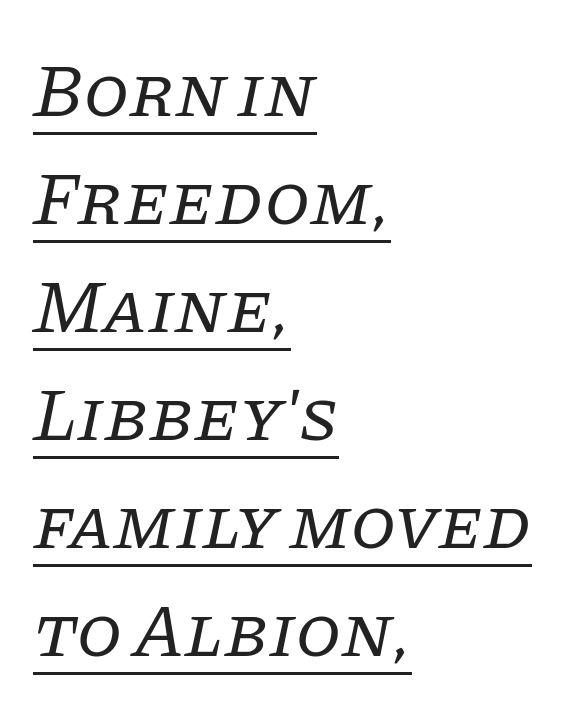
{"serif": "yes", "italic": "yes", "lean": "right", "slant_degrees": 11, "bold": "no", "weight": "regular", "width": "normal", "stroke_contrast": "low", "x_height": "large", "monospaced": "no", "underline": "yes", "align": "left", "line_spacing": "normal", "line_spacing_ratio": 1.46, "letter_spacing": "normal", "letter_spacing_em": 0.0, "glyph_px": 74}
